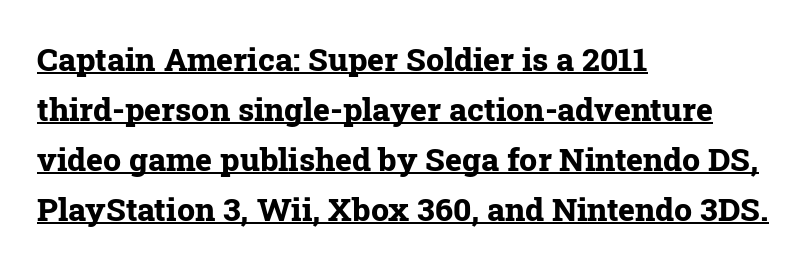
{"serif": "yes", "italic": "no", "bold": "yes", "weight": "bold", "width": "normal", "stroke_contrast": "low", "x_height": "medium", "monospaced": "no", "underline": "yes", "align": "left", "line_spacing": "normal", "line_spacing_ratio": 1.56, "letter_spacing": "normal", "letter_spacing_em": 0.0, "glyph_px": 32}
